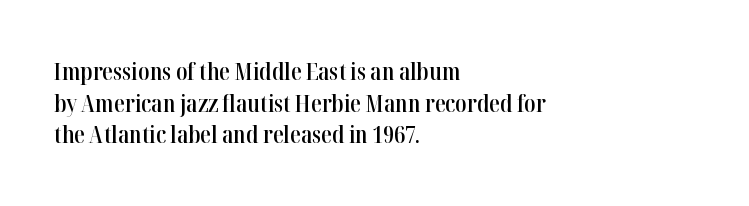
{"italic": "no", "bold": "semi", "underline": "no", "align": "left", "line_spacing": "normal", "line_spacing_ratio": 1.32, "letter_spacing": "normal", "letter_spacing_em": 0.0, "glyph_px": 24}
